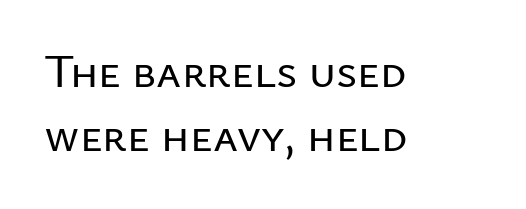
{"serif": "no", "italic": "no", "width": "normal", "stroke_contrast": "low", "x_height": "medium", "monospaced": "no", "underline": "no", "align": "left", "line_spacing": "normal", "line_spacing_ratio": 1.36, "letter_spacing": "normal", "letter_spacing_em": 0.0, "glyph_px": 47}
